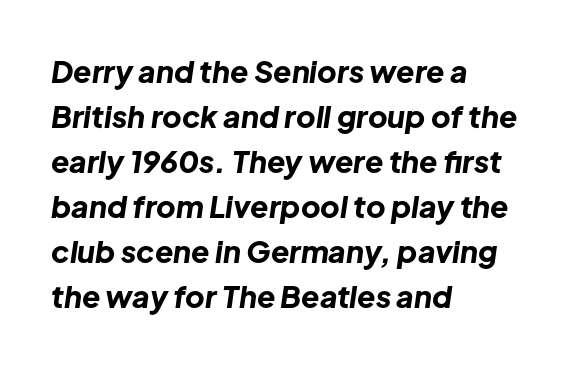
Q: Is the text bold? A: Yes.
Q: Is the text italic (slanted)? A: Yes, it leans right by about 8 degrees.
Q: Is the text underlined? A: No.
Q: How is the paragraph aligned? A: Left-aligned.
Q: Is the spacing between letters normal or unusually wide? A: Normal.
Q: Is the spacing between lines tight, normal or loose? A: Normal.
Q: Width (condensed, normal, or wide)? A: Normal.
Q: Stroke contrast? A: Low.
Q: x-height? A: Medium.
Q: Monospaced? A: No.
